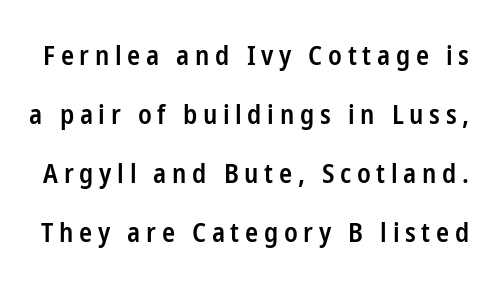
Q: Is the text bold? A: Semi-bold.
Q: Is the text italic (slanted)? A: No, it is upright.
Q: Is the text underlined? A: No.
Q: Is the spacing between letters normal or unusually wide? A: Unusually wide.
Q: Is the spacing between lines tight, normal or loose? A: Loose.
